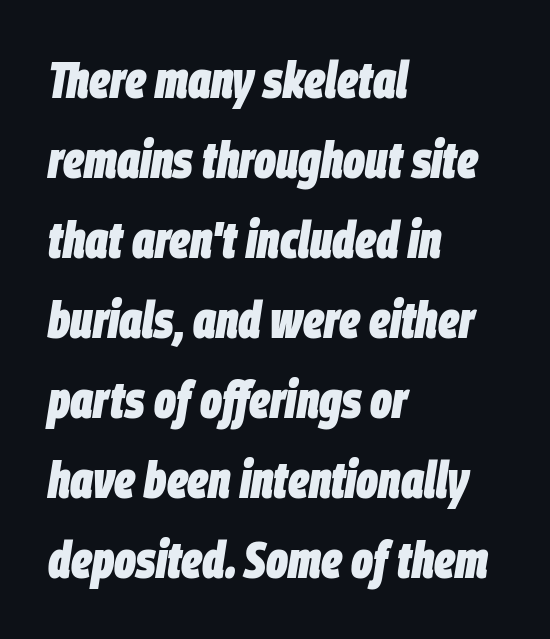
Does the weight exceed regular? Yes, all the way to bold. Words float on clear page, feet unadorned. Is this a fixed-width face? No — the glyphs have proportional, varying widths. Does the lettering tilt? It does — this is italic.
